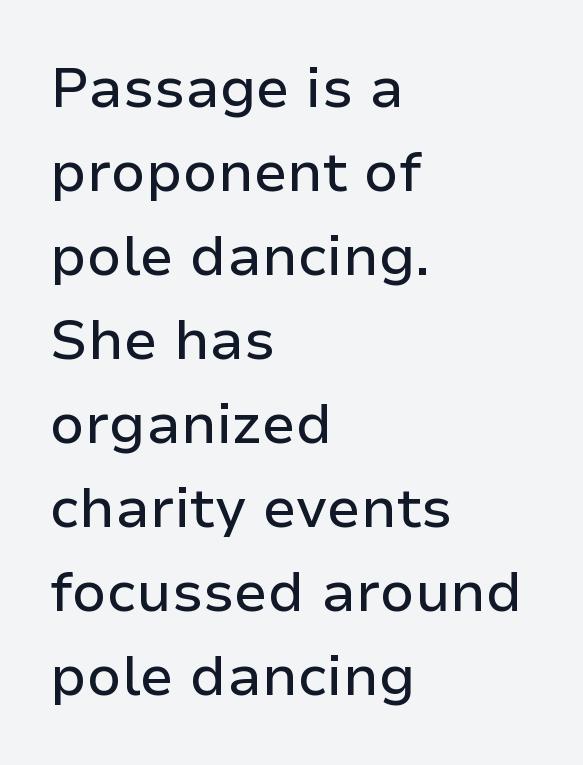
{"serif": "no", "italic": "no", "width": "normal", "stroke_contrast": "low", "x_height": "medium", "monospaced": "no", "underline": "no", "align": "left", "line_spacing": "normal", "line_spacing_ratio": 1.5, "letter_spacing": "normal", "letter_spacing_em": 0.0, "glyph_px": 56}
